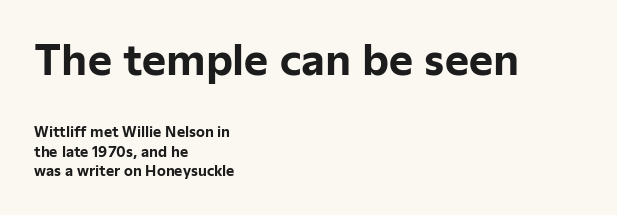
Q: Is the text bold? A: Yes.
Q: Is the text italic (slanted)? A: No, it is upright.
Q: Is the typeface a serif or a sans-serif typeface? A: Sans-serif.
Q: Is the text underlined? A: No.
Q: How is the paragraph aligned? A: Left-aligned.
Q: Is the spacing between letters normal or unusually wide? A: Normal.
Q: Is the spacing between lines tight, normal or loose? A: Normal.
Q: Which block of text is set in a larger size, the first (top) or the second (bottom)? A: The first (top) one.
Q: Width (condensed, normal, or wide)? A: Normal.
Q: Stroke contrast? A: Low.
Q: x-height? A: Medium.
Q: Monospaced? A: No.
